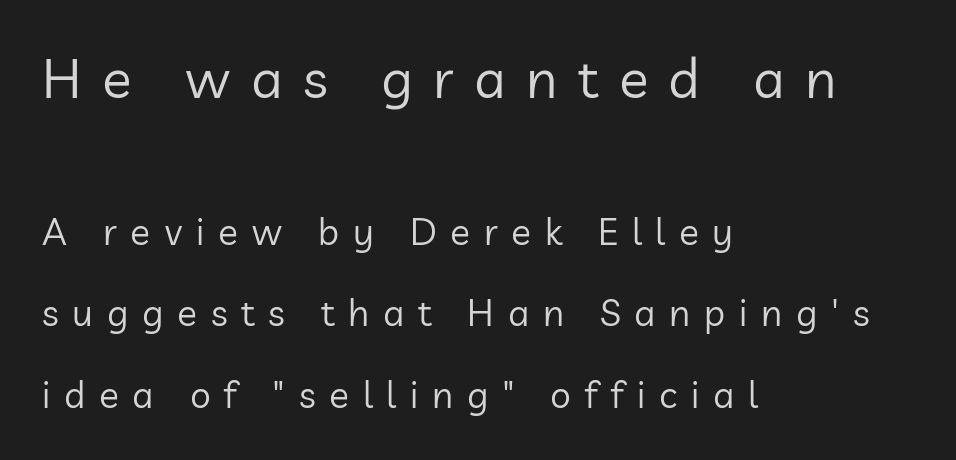
{"serif": "no", "italic": "no", "bold": "no", "weight": "regular", "width": "normal", "stroke_contrast": "low", "x_height": "medium", "monospaced": "no", "underline": "no", "align": "left", "line_spacing": "loose", "line_spacing_ratio": 2.2, "letter_spacing": "wide", "letter_spacing_em": 0.37, "larger_block": "first", "size_ratio": 1.49, "glyph_px": 55}
